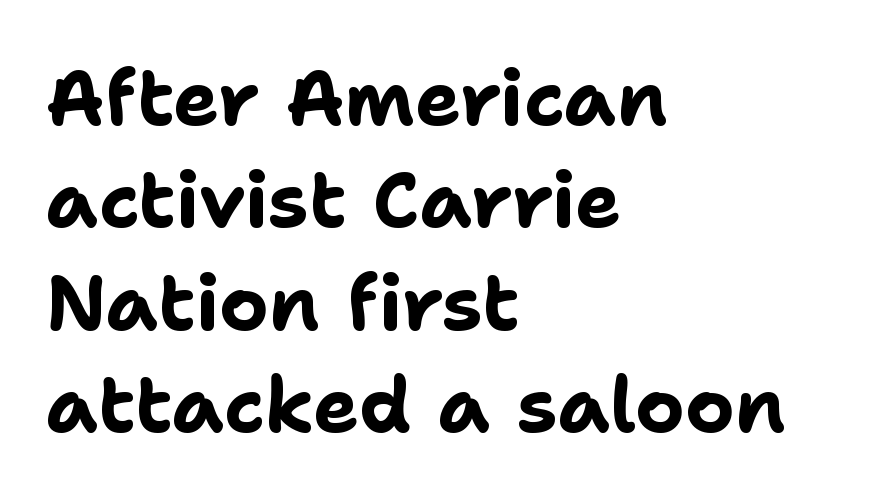
The image shows 77 px bold sans-serif type, upright; set left-aligned, normal line spacing (1.33x), normal letter spacing, not underlined; low stroke contrast and a medium x-height.
